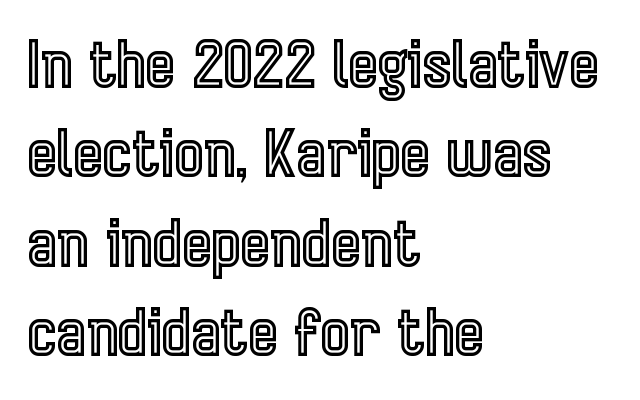
Q: Is the text italic (slanted)? A: No, it is upright.
Q: Is the text underlined? A: No.
Q: How is the paragraph aligned? A: Left-aligned.
Q: Is the spacing between letters normal or unusually wide? A: Normal.
Q: Is the spacing between lines tight, normal or loose? A: Normal.
Q: Width (condensed, normal, or wide)? A: Condensed.
Q: x-height? A: Medium.
Q: Monospaced? A: No.
